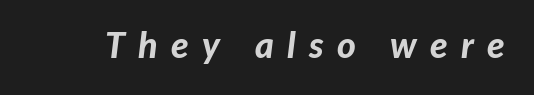
The image shows 36 px bold type, italic (leaning right); set unusually wide letter spacing (+0.37 em), not underlined; low stroke contrast and a medium x-height.
